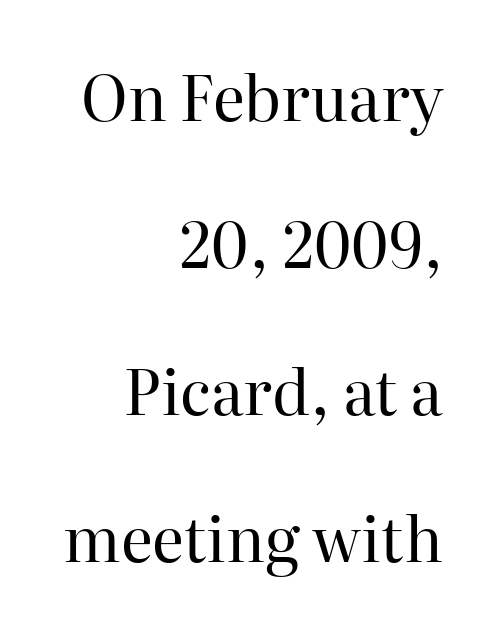
{"serif": "yes", "italic": "no", "bold": "no", "weight": "regular", "width": "normal", "stroke_contrast": "high", "x_height": "medium", "monospaced": "no", "underline": "no", "align": "right", "line_spacing": "loose", "line_spacing_ratio": 2.37, "letter_spacing": "normal", "letter_spacing_em": 0.0, "glyph_px": 62}
